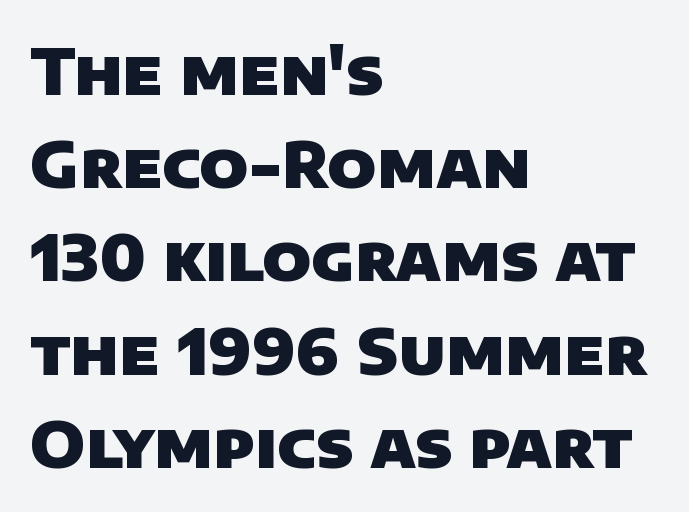
{"serif": "no", "bold": "yes", "weight": "heavy", "width": "normal", "stroke_contrast": "low", "x_height": "large", "monospaced": "no", "underline": "no", "align": "left", "line_spacing": "normal", "line_spacing_ratio": 1.48, "letter_spacing": "normal", "letter_spacing_em": 0.0, "glyph_px": 63}
